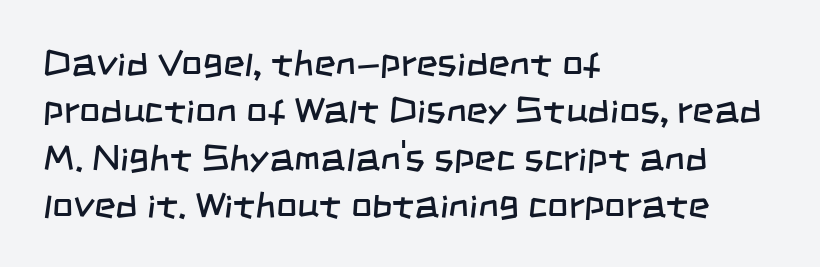
Q: Is the text bold? A: No.
Q: Is the typeface a serif or a sans-serif typeface? A: Sans-serif.
Q: Is the text underlined? A: No.
Q: How is the paragraph aligned? A: Left-aligned.
Q: Is the spacing between letters normal or unusually wide? A: Normal.
Q: Is the spacing between lines tight, normal or loose? A: Normal.
Q: Width (condensed, normal, or wide)? A: Condensed.
Q: Stroke contrast? A: Low.
Q: x-height? A: Large.
Q: Monospaced? A: No.
